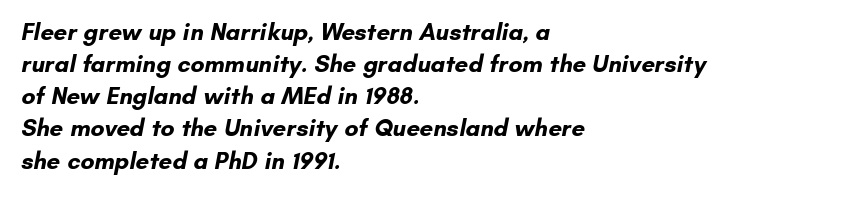
Q: Is the text bold? A: Yes.
Q: Is the text underlined? A: No.
Q: How is the paragraph aligned? A: Left-aligned.
Q: Is the spacing between letters normal or unusually wide? A: Normal.
Q: Is the spacing between lines tight, normal or loose? A: Normal.
